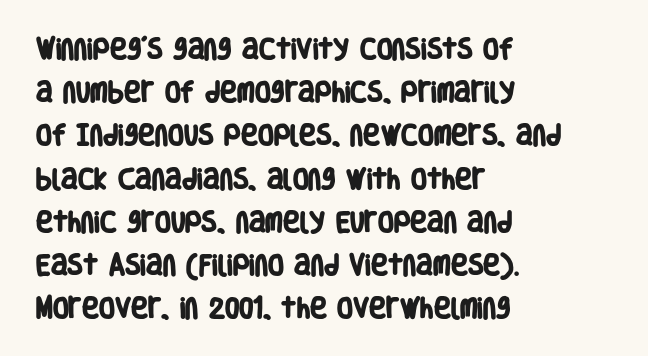
{"bold": "yes", "underline": "no", "align": "left", "line_spacing_ratio": 1.88, "letter_spacing": "normal", "letter_spacing_em": 0.0, "glyph_px": 23}
